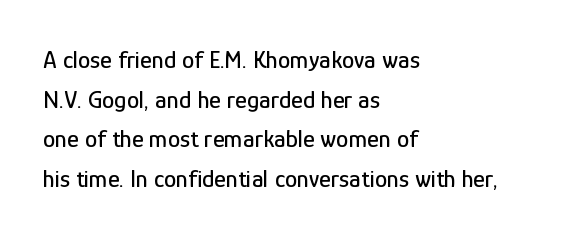
{"italic": "no", "underline": "no", "align": "left", "line_spacing": "normal", "line_spacing_ratio": 1.59, "letter_spacing": "normal", "letter_spacing_em": 0.0, "glyph_px": 25}
